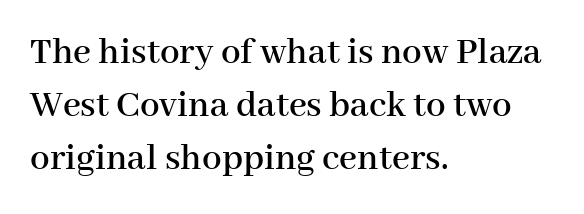
Q: Is the text italic (slanted)? A: No, it is upright.
Q: Is the typeface a serif or a sans-serif typeface? A: Serif.
Q: Is the text underlined? A: No.
Q: How is the paragraph aligned? A: Left-aligned.
Q: Is the spacing between letters normal or unusually wide? A: Normal.
Q: Is the spacing between lines tight, normal or loose? A: Normal.
Q: Width (condensed, normal, or wide)? A: Normal.
Q: Stroke contrast? A: High.
Q: x-height? A: Medium.
Q: Monospaced? A: No.
